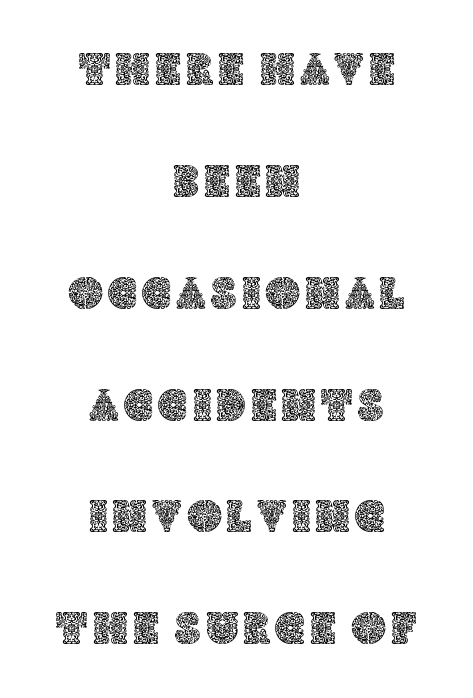
These lines stand farther apart than default settings would place them. The passage shown is typed in a proportional face where columns would drift. The foot of each line stays bare and open. Which margin do the lines hug? Neither — every line sits in the middle.
